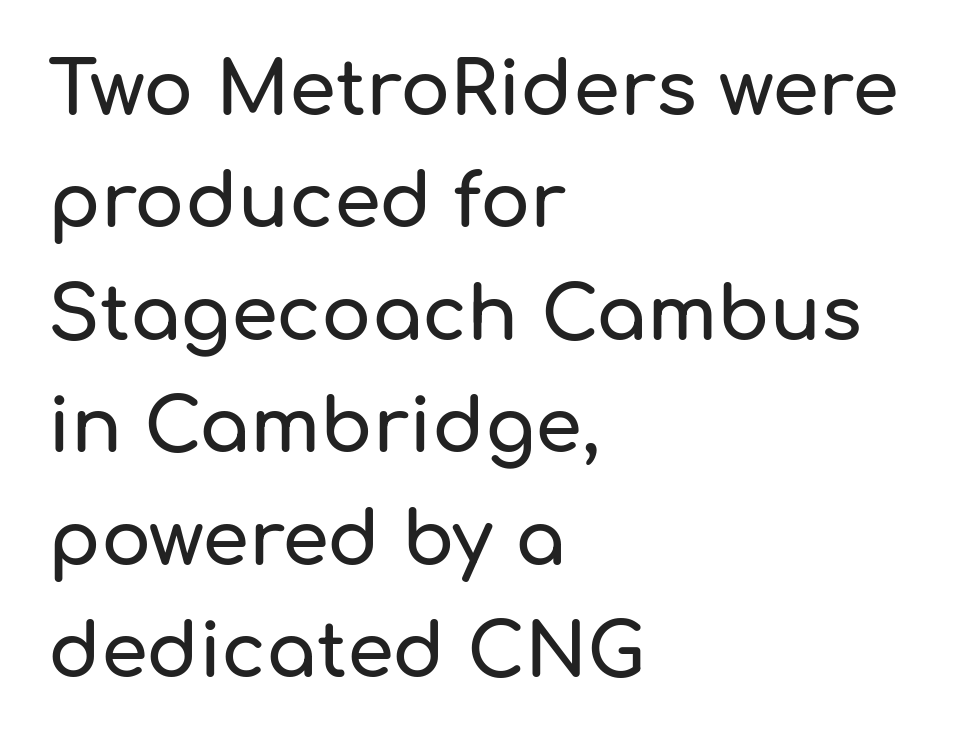
Spacing between characters is what you'd get straight out of the box. Descenders are the only things crossing below the line. The paragraph shown leans on its left margin. Characters remain perfectly vertical along every line. Line spacing here is normal.
